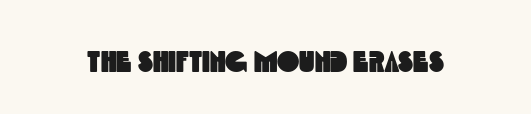
The image shows 30 px condensed sans-serif type; set normal letter spacing, not underlined; a large x-height.
